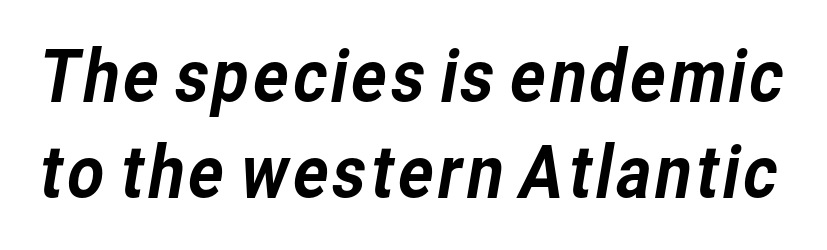
Rows of type keep a routine distance in the vertical direction. Underlining? Definitely not there. The passage shown has conventional tracking throughout. Think of a printed novel: that variable character pitch is what you see here.
